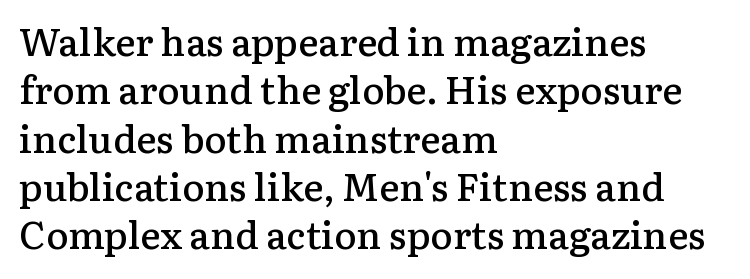
Q: Is the text bold? A: Semi-bold.
Q: Is the text italic (slanted)? A: No, it is upright.
Q: Is the typeface a serif or a sans-serif typeface? A: Serif.
Q: Is the text underlined? A: No.
Q: How is the paragraph aligned? A: Left-aligned.
Q: Is the spacing between letters normal or unusually wide? A: Normal.
Q: Is the spacing between lines tight, normal or loose? A: Normal.
Q: Width (condensed, normal, or wide)? A: Normal.
Q: Stroke contrast? A: Low.
Q: x-height? A: Medium.
Q: Monospaced? A: No.
